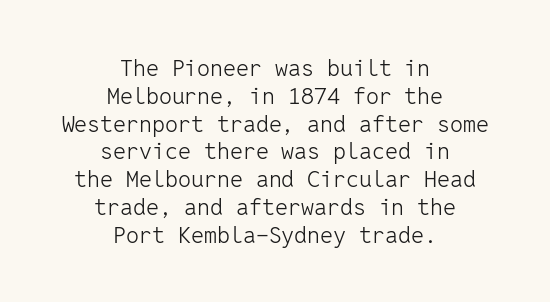
Q: Is the text bold? A: No.
Q: Is the text italic (slanted)? A: No, it is upright.
Q: Is the text underlined? A: No.
Q: How is the paragraph aligned? A: Centered.
Q: Is the spacing between letters normal or unusually wide? A: Normal.
